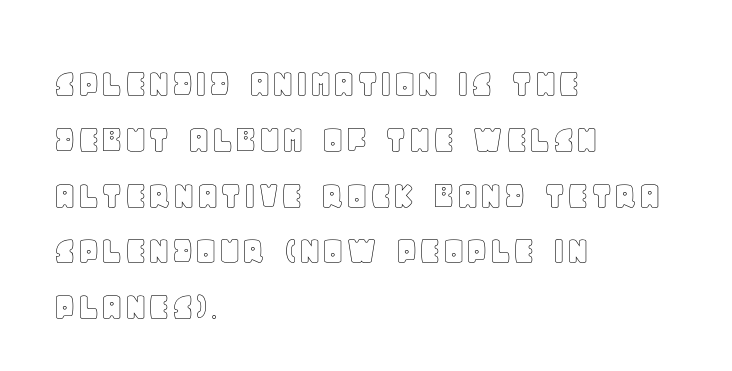
{"italic": "no", "width": "normal", "x_height": "large", "monospaced": "no", "underline": "no", "align": "left", "line_spacing": "normal", "line_spacing_ratio": 1.36, "letter_spacing": "normal", "letter_spacing_em": 0.0, "glyph_px": 41}
